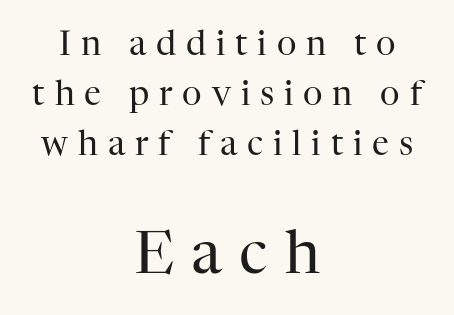
The image shows 60 px regular-weight serif type, upright; set centered, normal line spacing (1.47x), unusually wide letter spacing (+0.29 em), not underlined; the second (bottom) block is 1.76x larger; high stroke contrast and a medium x-height.
